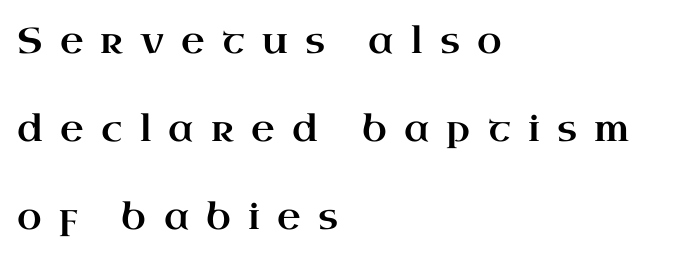
Q: Is the text italic (slanted)? A: No, it is upright.
Q: Is the typeface a serif or a sans-serif typeface? A: Serif.
Q: Is the text underlined? A: No.
Q: How is the paragraph aligned? A: Left-aligned.
Q: Is the spacing between letters normal or unusually wide? A: Unusually wide.
Q: Is the spacing between lines tight, normal or loose? A: Loose.
Q: Width (condensed, normal, or wide)? A: Wide.
Q: Stroke contrast? A: High.
Q: x-height? A: Small.
Q: Monospaced? A: No.
